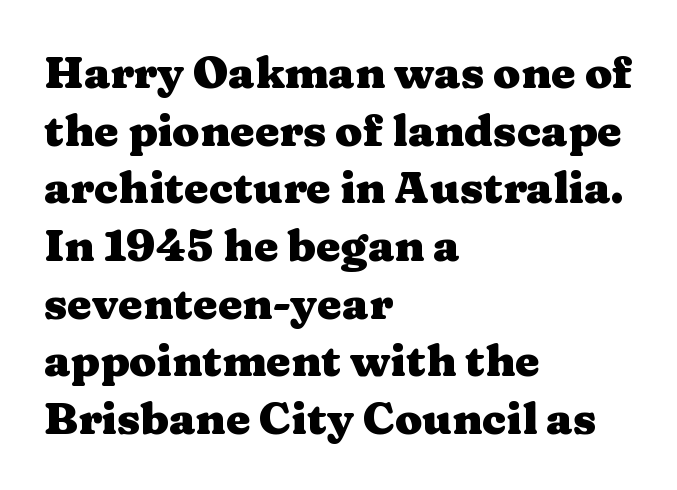
A serif font was chosen for this passage. The passage shown is not underscored anywhere. This sample is left-justified, so line endings fall wherever the words run out. Inter-character spacing is left at the font's built-in metrics. Every stem runs plumb, perpendicular to the baseline. This sample keeps an unexceptional amount of space between lines.
